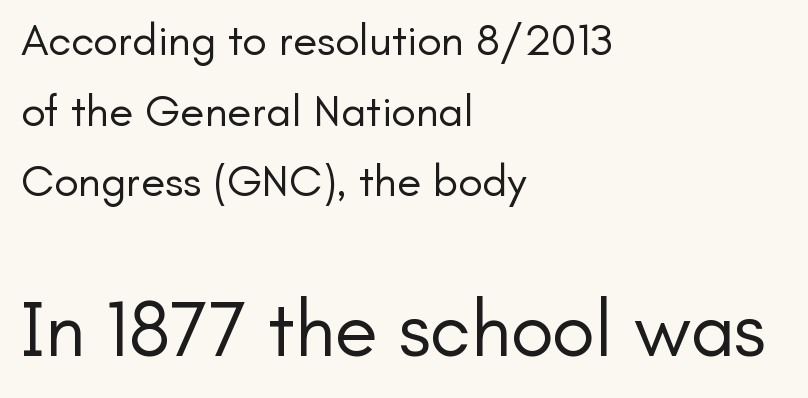
{"serif": "no", "italic": "no", "bold": "no", "weight": "regular", "width": "normal", "stroke_contrast": "low", "x_height": "small", "monospaced": "no", "underline": "no", "align": "left", "line_spacing": "normal", "line_spacing_ratio": 1.57, "letter_spacing": "normal", "letter_spacing_em": 0.0, "larger_block": "second", "size_ratio": 1.76, "glyph_px": 79}
